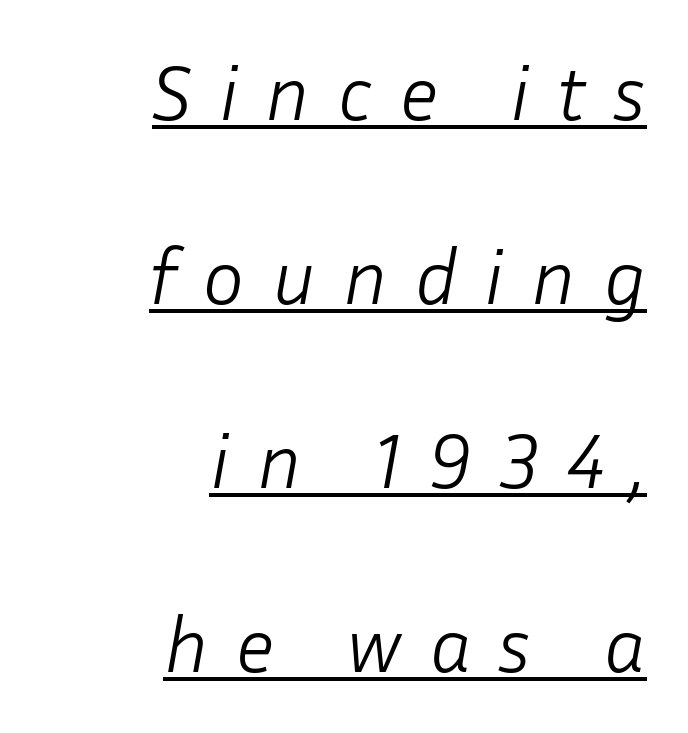
The image shows 79 px light type, italic (leaning right); set right-aligned, loose line spacing (2.33x), unusually wide letter spacing (+0.34 em), underlined; low stroke contrast and a medium x-height.
